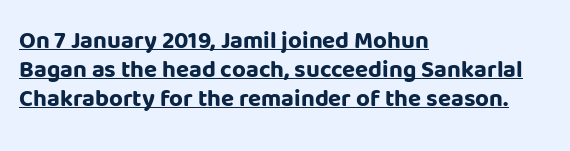
The image shows 24 px bold type, upright; set left-aligned, line spacing 1.21x, normal letter spacing, underlined.
